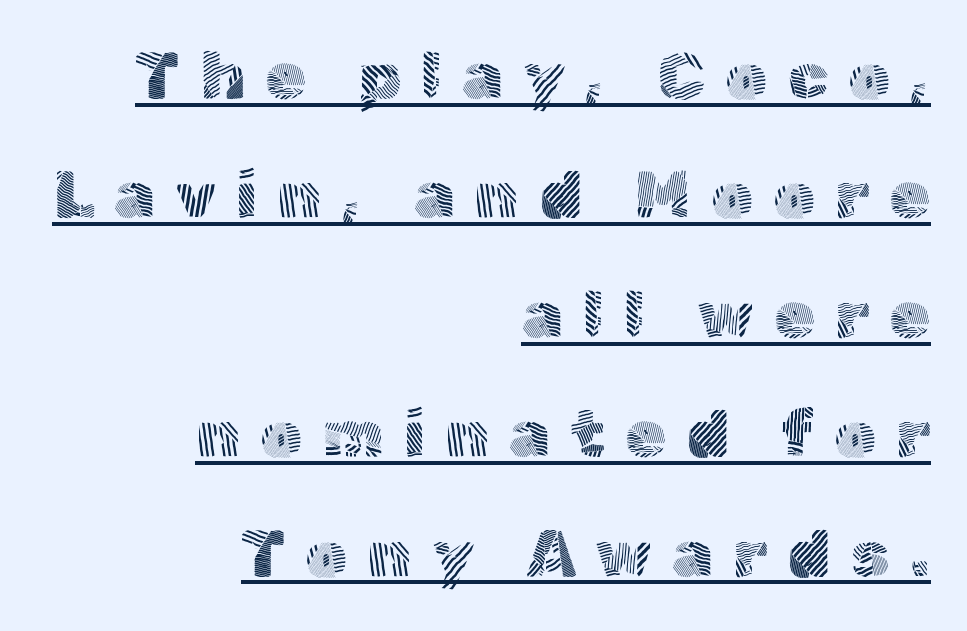
{"serif": "no", "italic": "no", "bold": "no", "weight": "light", "width": "normal", "x_height": "medium", "monospaced": "no", "underline": "yes", "align": "right", "line_spacing_ratio": 1.81, "letter_spacing": "wide", "letter_spacing_em": 0.3, "glyph_px": 66}
